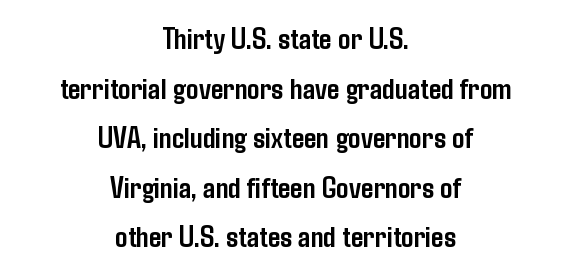
Glance below the letters and you will spot only blank space. The font's upright variant was chosen for this text. Nothing sits at the stroke ends, so this counts as sans-serif. The passage shown is emphatically bold.
